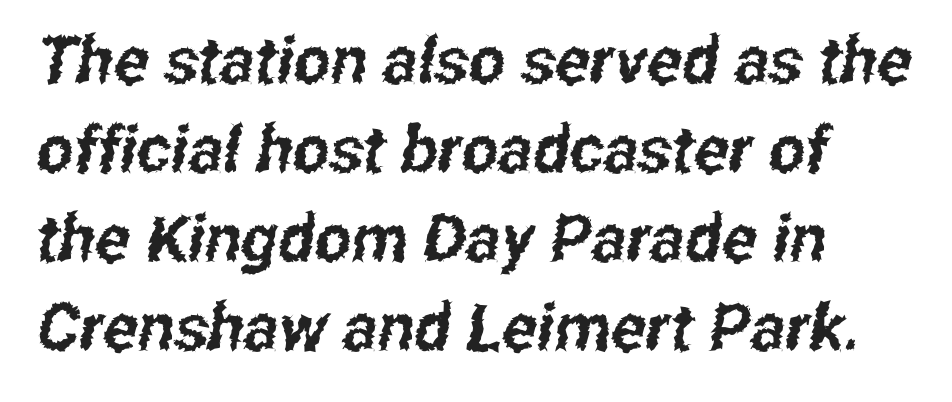
Q: Is the typeface a serif or a sans-serif typeface? A: Sans-serif.
Q: Is the text underlined? A: No.
Q: How is the paragraph aligned? A: Left-aligned.
Q: Is the spacing between letters normal or unusually wide? A: Normal.
Q: Is the spacing between lines tight, normal or loose? A: Normal.
Q: Width (condensed, normal, or wide)? A: Condensed.
Q: Stroke contrast? A: Low.
Q: x-height? A: Medium.
Q: Monospaced? A: No.
